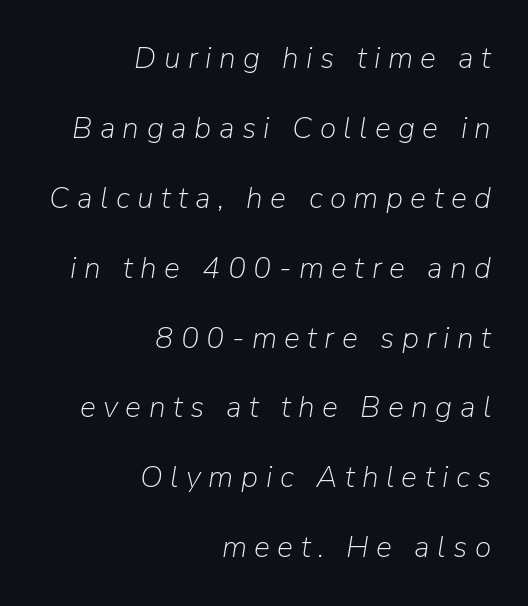
The image shows 30 px light type, italic (leaning right); set right-aligned, loose line spacing (2.33x), unusually wide letter spacing (+0.25 em), not underlined; low stroke contrast and a medium x-height.
